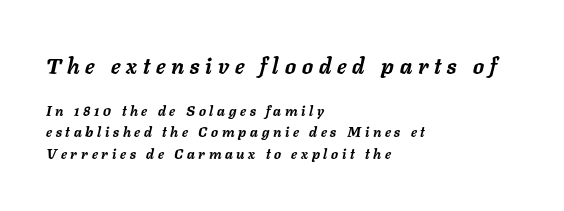
Q: Is the text bold? A: Yes.
Q: Is the text italic (slanted)? A: Yes, it leans right by about 11 degrees.
Q: Is the text underlined? A: No.
Q: How is the paragraph aligned? A: Left-aligned.
Q: Is the spacing between letters normal or unusually wide? A: Unusually wide.
Q: Is the spacing between lines tight, normal or loose? A: Normal.
Q: Which block of text is set in a larger size, the first (top) or the second (bottom)? A: The first (top) one.
